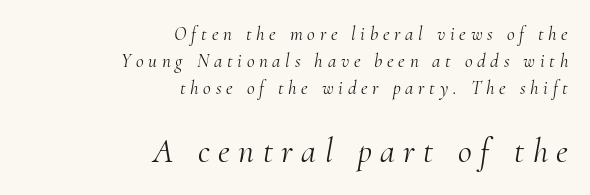
{"serif": "yes", "italic": "yes", "lean": "right", "slant_degrees": 10, "bold": "no", "weight": "light", "width": "normal", "stroke_contrast": "medium", "x_height": "small", "monospaced": "no", "underline": "no", "align": "right", "line_spacing": "normal", "line_spacing_ratio": 1.42, "letter_spacing": "wide", "letter_spacing_em": 0.25, "larger_block": "second", "size_ratio": 1.79, "glyph_px": 34}
